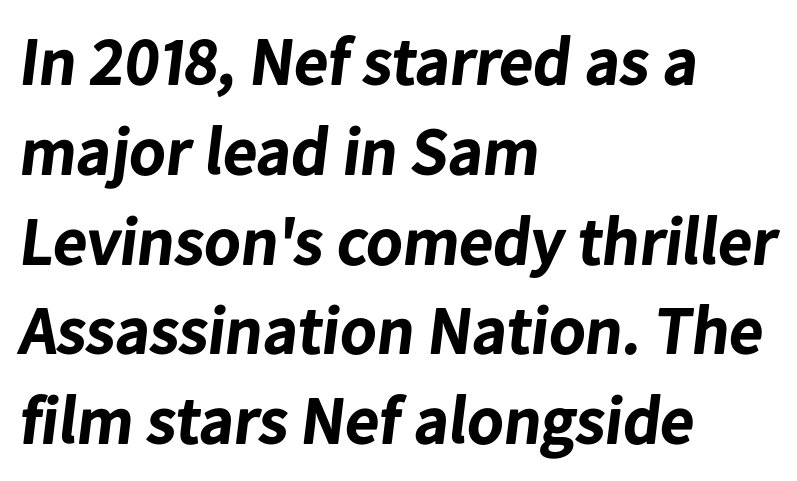
The image shows 67 px bold sans-serif type; set left-aligned, normal line spacing (1.34x), normal letter spacing, not underlined; low stroke contrast and a medium x-height.
